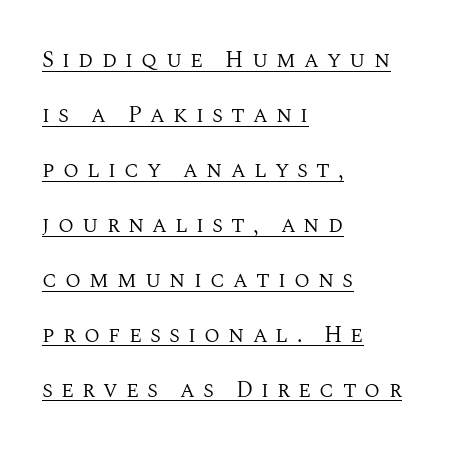
{"italic": "no", "bold": "no", "underline": "yes", "align": "left", "line_spacing": "loose", "line_spacing_ratio": 2.39, "letter_spacing": "wide", "letter_spacing_em": 0.35, "glyph_px": 23}
